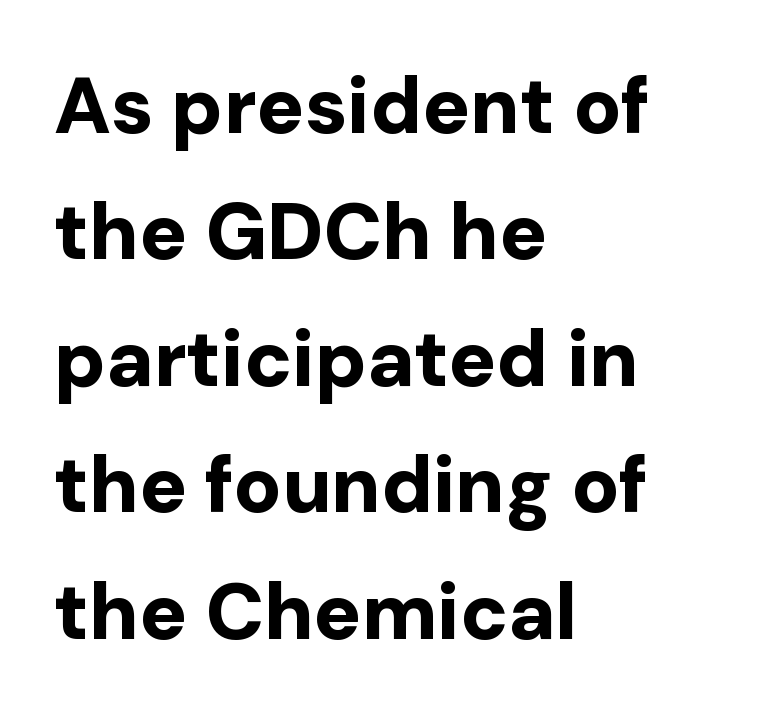
The image shows 79 px bold sans-serif type, upright; set left-aligned, normal line spacing (1.6x), normal letter spacing, not underlined; low stroke contrast and a medium x-height.
